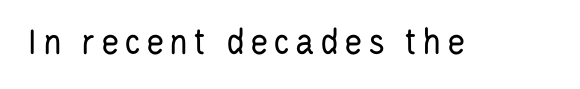
{"serif": "no", "italic": "no", "bold": "no", "weight": "regular", "width": "condensed", "stroke_contrast": "low", "x_height": "large", "monospaced": "no", "underline": "no", "glyph_px": 39}
